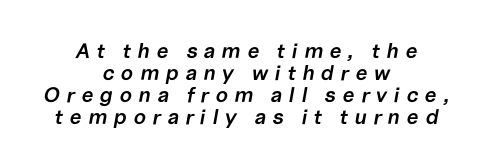
{"italic": "yes", "lean": "right", "slant_degrees": 10, "bold": "semi", "underline": "no", "align": "center", "line_spacing": "tight", "line_spacing_ratio": 1.05, "letter_spacing": "wide", "letter_spacing_em": 0.31, "glyph_px": 21}
